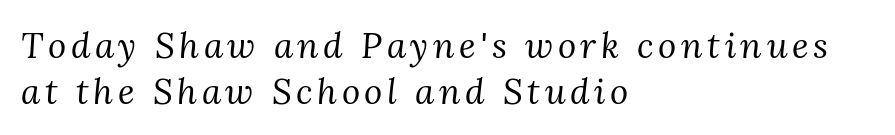
The typesetter chose a ragged-right arrangement here. The space beneath each line is pristine and unruled. Does the type have serifs? Yes, each stem ends in a small foot. Bold? No — there's no thickening of the strokes.
